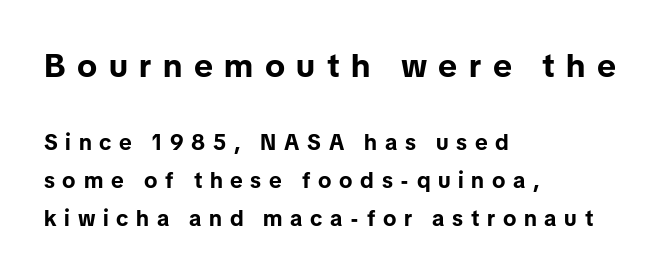
Q: Is the text bold? A: Yes.
Q: Is the text italic (slanted)? A: No, it is upright.
Q: Is the typeface a serif or a sans-serif typeface? A: Sans-serif.
Q: Is the text underlined? A: No.
Q: How is the paragraph aligned? A: Left-aligned.
Q: Is the spacing between letters normal or unusually wide? A: Unusually wide.
Q: Which block of text is set in a larger size, the first (top) or the second (bottom)? A: The first (top) one.
Q: Width (condensed, normal, or wide)? A: Normal.
Q: Stroke contrast? A: Low.
Q: x-height? A: Medium.
Q: Monospaced? A: No.
